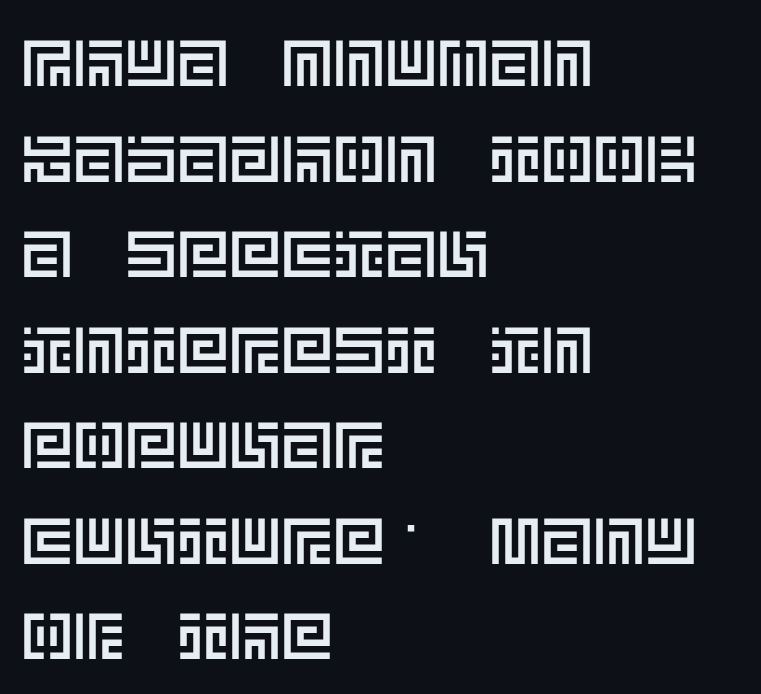
The image shows 65 px text type, upright; set left-aligned, normal line spacing (1.47x), normal letter spacing, not underlined; a large x-height.
